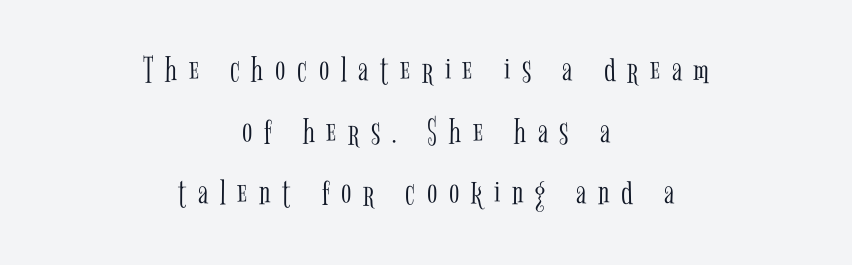
The image shows 38 px light, condensed serif type, upright; set centered, normal line spacing (1.62x), unusually wide letter spacing (+0.31 em), not underlined; low stroke contrast and a medium x-height.
